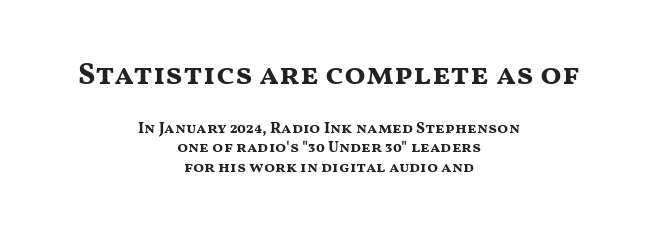
The image shows 31 px bold, wide sans-serif type, upright; set centered, line spacing 1.22x, normal letter spacing, not underlined; the first (top) block is 1.94x larger; medium stroke contrast and a medium x-height.
